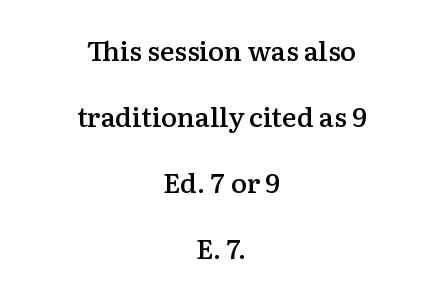
Q: Is the text bold? A: Semi-bold.
Q: Is the text italic (slanted)? A: No, it is upright.
Q: Is the text underlined? A: No.
Q: How is the paragraph aligned? A: Centered.
Q: Is the spacing between letters normal or unusually wide? A: Normal.
Q: Is the spacing between lines tight, normal or loose? A: Loose.
